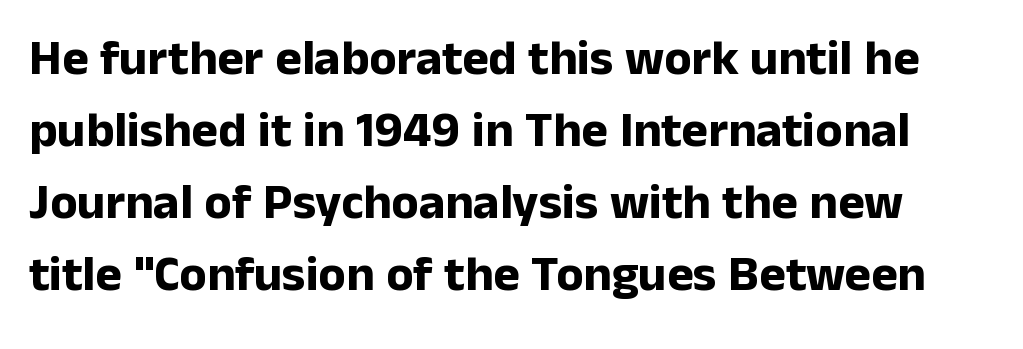
The image shows 50 px bold sans-serif type, upright; set normal line spacing (1.44x), normal letter spacing, not underlined; low stroke contrast and a medium x-height.
